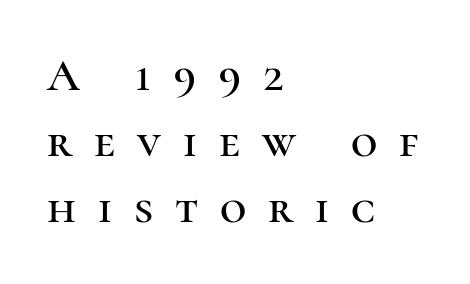
The text block is weighted toward the left margin, trailing off unevenly rightward. The tracking jumps out immediately: characters are airy and widely separated. Underlining? Definitely not there. Ordinary non-slanted type is in use. The passage shown is typed in a proportional face where columns would drift.
